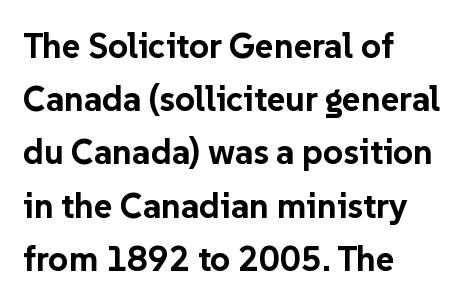
The image shows 35 px bold sans-serif type, upright; set left-aligned, normal line spacing (1.52x), normal letter spacing, not underlined; low stroke contrast and a medium x-height.
